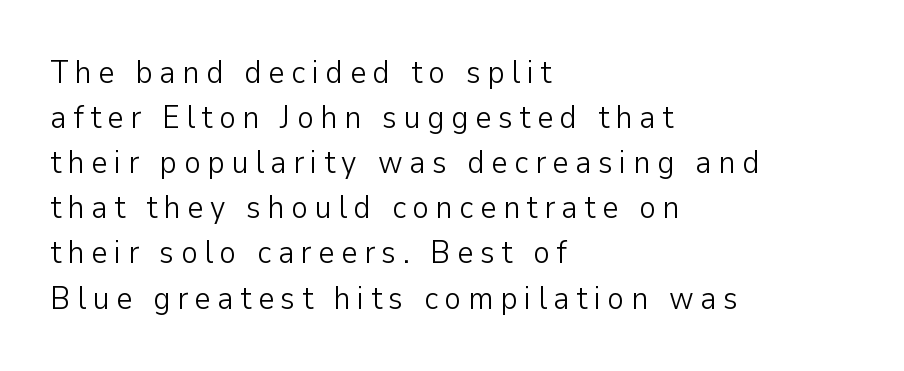
The image shows 32 px light sans-serif type, upright; set left-aligned, normal line spacing (1.41x), unusually wide letter spacing (+0.2 em), not underlined; low stroke contrast and a medium x-height.
